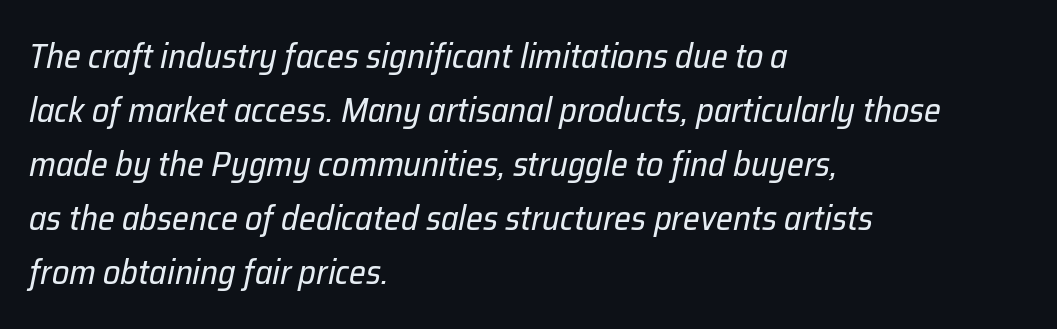
The image shows 34 px regular-weight type, italic (leaning right); set left-aligned, normal line spacing (1.59x), normal letter spacing, not underlined; low stroke contrast and a medium x-height.
